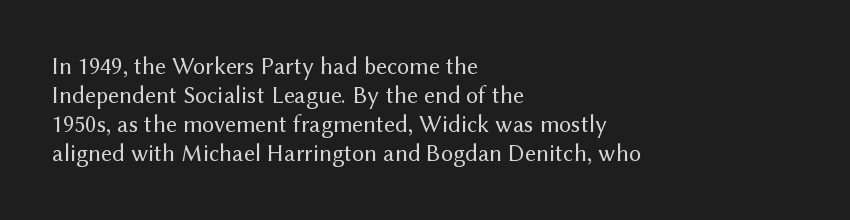
The strokes carry an ordinary text weight at most. Default kerning and tracking; the words read as compact shapes. The gap between lines stays unmarked. Does the lettering tilt? It doesn't — this is upright.
